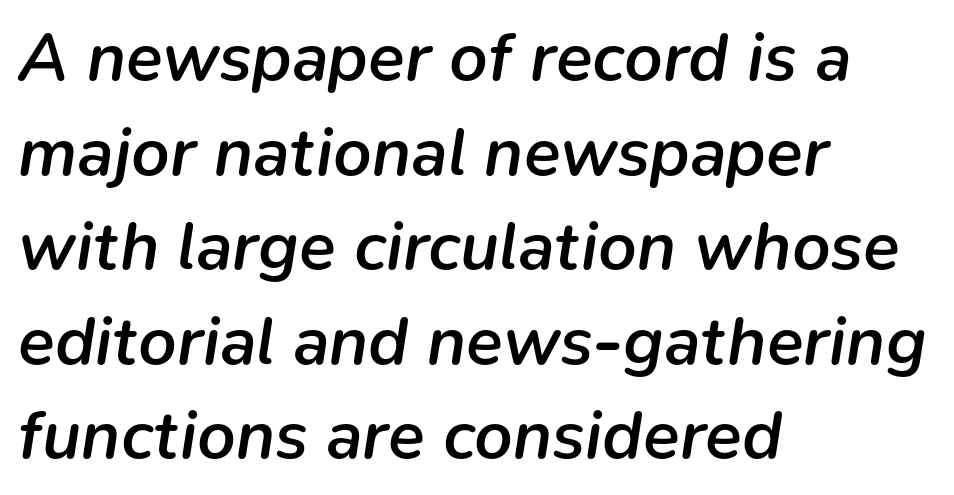
Q: Is the text bold? A: Semi-bold.
Q: Is the text italic (slanted)? A: Yes, it leans right by about 9 degrees.
Q: Is the text underlined? A: No.
Q: How is the paragraph aligned? A: Left-aligned.
Q: Is the spacing between letters normal or unusually wide? A: Normal.
Q: Is the spacing between lines tight, normal or loose? A: Normal.
Q: Width (condensed, normal, or wide)? A: Normal.
Q: Stroke contrast? A: Low.
Q: x-height? A: Medium.
Q: Monospaced? A: No.
